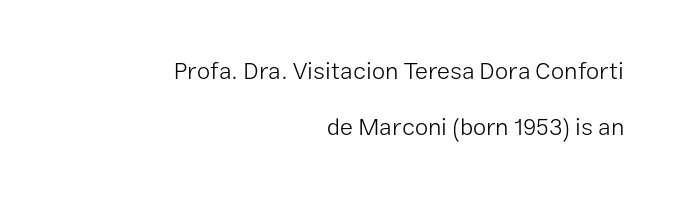
{"italic": "no", "bold": "no", "underline": "no", "align": "right", "line_spacing": "loose", "line_spacing_ratio": 2.35, "letter_spacing": "normal", "letter_spacing_em": 0.0, "glyph_px": 24}
